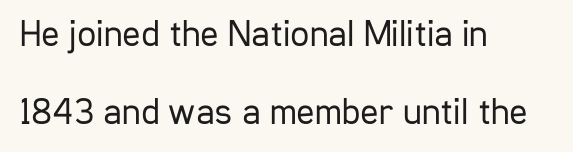
Q: Is the text bold? A: No.
Q: Is the text italic (slanted)? A: No, it is upright.
Q: Is the typeface a serif or a sans-serif typeface? A: Sans-serif.
Q: Is the text underlined? A: No.
Q: How is the paragraph aligned? A: Left-aligned.
Q: Is the spacing between letters normal or unusually wide? A: Normal.
Q: Is the spacing between lines tight, normal or loose? A: Loose.
Q: Width (condensed, normal, or wide)? A: Condensed.
Q: Stroke contrast? A: Low.
Q: x-height? A: Medium.
Q: Monospaced? A: No.
